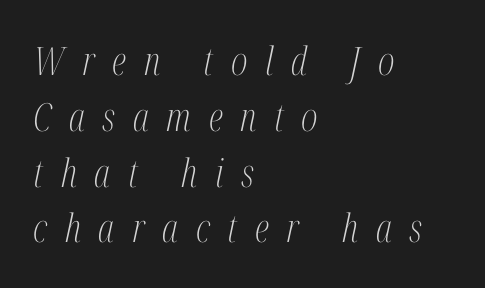
{"serif": "yes", "italic": "yes", "lean": "right", "slant_degrees": 12, "bold": "no", "weight": "light", "width": "condensed", "stroke_contrast": "medium", "x_height": "medium", "monospaced": "no", "underline": "no", "align": "left", "line_spacing": "normal", "line_spacing_ratio": 1.43, "letter_spacing": "wide", "letter_spacing_em": 0.45, "glyph_px": 39}
